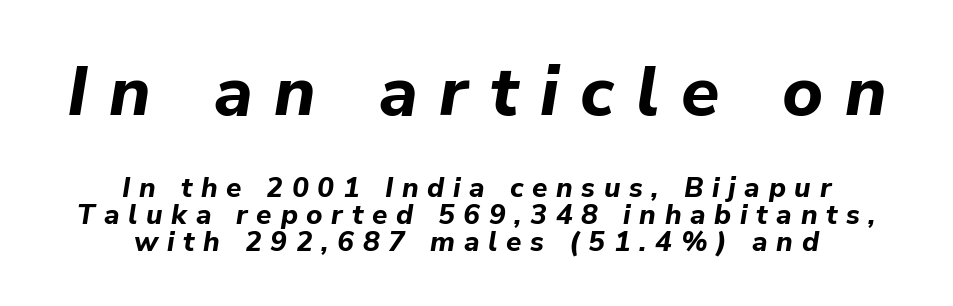
{"italic": "yes", "lean": "right", "slant_degrees": 9, "bold": "yes", "weight": "bold", "width": "normal", "stroke_contrast": "low", "x_height": "medium", "monospaced": "no", "underline": "no", "align": "center", "line_spacing": "tight", "line_spacing_ratio": 0.97, "letter_spacing": "wide", "letter_spacing_em": 0.31, "larger_block": "first", "size_ratio": 2.5, "glyph_px": 70}
